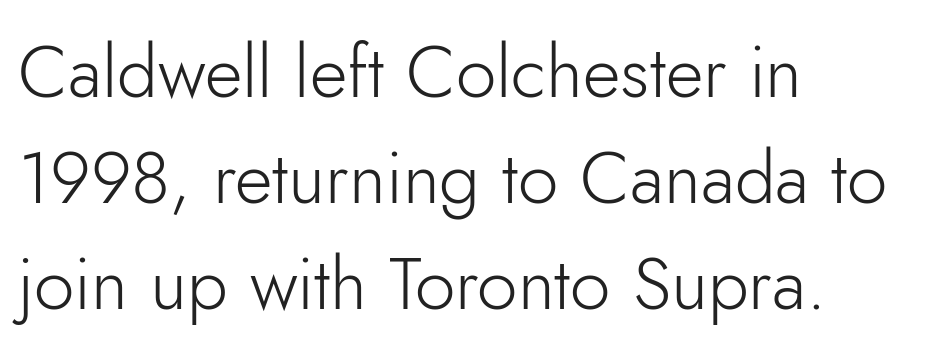
{"serif": "no", "italic": "no", "bold": "no", "weight": "light", "width": "normal", "stroke_contrast": "low", "x_height": "small", "monospaced": "no", "underline": "no", "align": "left", "line_spacing": "normal", "line_spacing_ratio": 1.45, "letter_spacing": "normal", "letter_spacing_em": 0.0, "glyph_px": 73}
